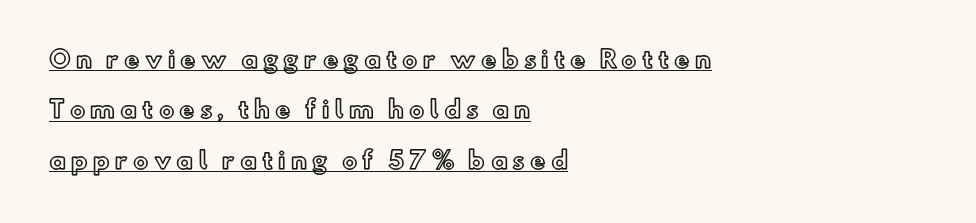
If you measured baseline to baseline, you'd find a long distance. If you drew a line through each stem, it would be perfectly vertical. Underlined type. Spacing between characters has been opened up far beyond the box default.
